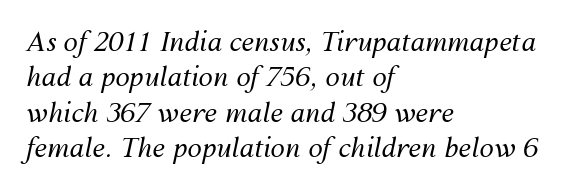
{"italic": "yes", "lean": "right", "slant_degrees": 12, "bold": "no", "underline": "no", "align": "left", "line_spacing": "normal", "line_spacing_ratio": 1.36, "letter_spacing": "normal", "letter_spacing_em": 0.0, "glyph_px": 26}
